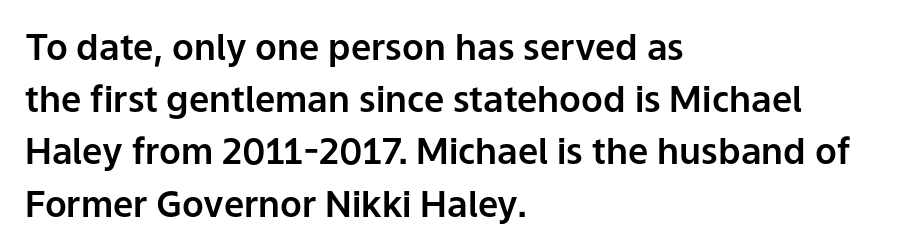
No extra tracking has been applied to these lines. These lines are composed in type without serifs. The vertical gap from one line to the next is medium. Is this a fixed-width face? No — the glyphs have proportional, varying widths. Italic: no, the glyphs are upright roman. The text block is weighted toward the left margin, trailing off unevenly rightward.
